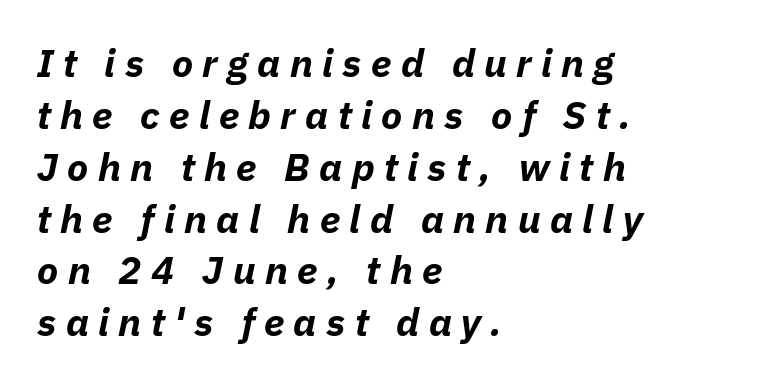
{"italic": "yes", "lean": "right", "slant_degrees": 11, "bold": "yes", "weight": "bold", "width": "normal", "stroke_contrast": "low", "x_height": "medium", "monospaced": "no", "underline": "no", "align": "left", "line_spacing": "normal", "line_spacing_ratio": 1.33, "letter_spacing": "wide", "letter_spacing_em": 0.24, "glyph_px": 39}
